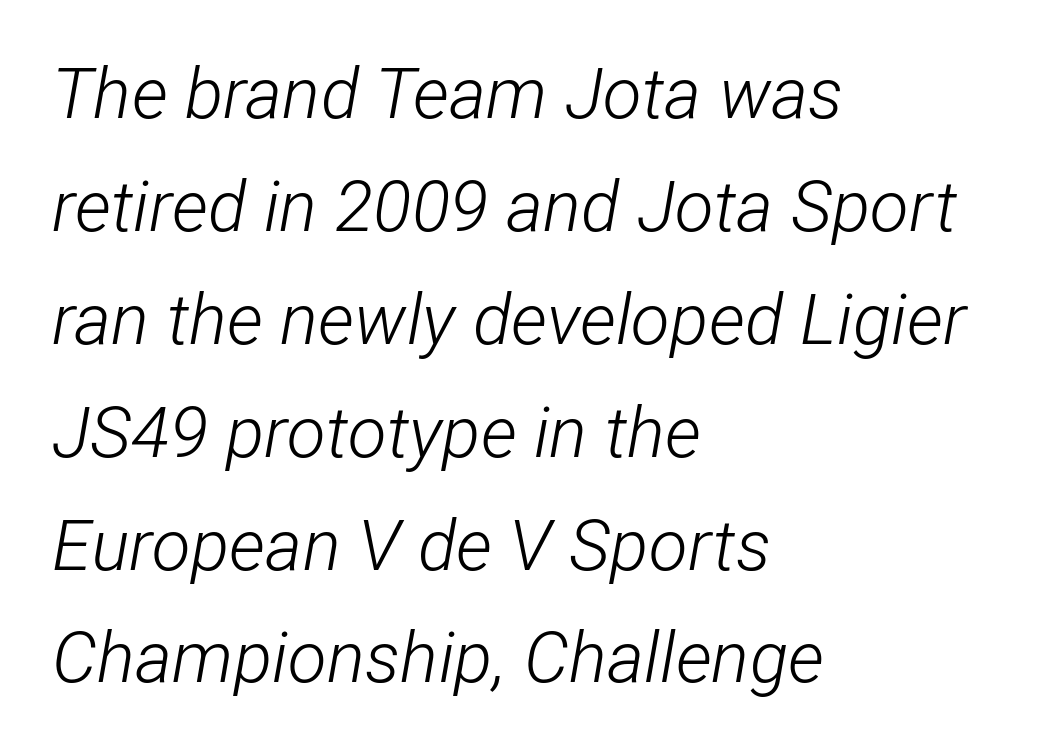
The image shows 71 px light, condensed type, italic (leaning right); set left-aligned, normal line spacing (1.59x), normal letter spacing, not underlined; low stroke contrast and a medium x-height.
